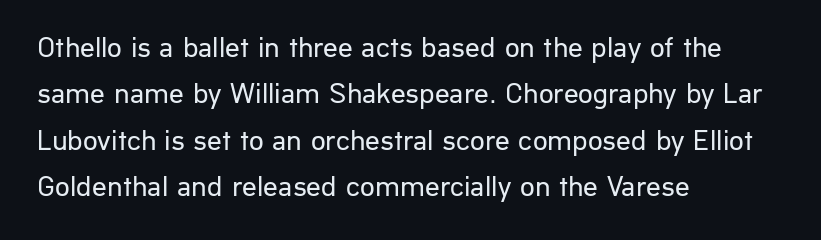
Note: no serifs on the glyphs. Each word holds together tightly as a unit, with standard inter-letter gaps. Casual observation: everything's shoved over to the left. Ordinary non-slanted type is in use. Spacing verdict: proportional, widths tailored to each character. The zone under the glyphs is completely vacant.
